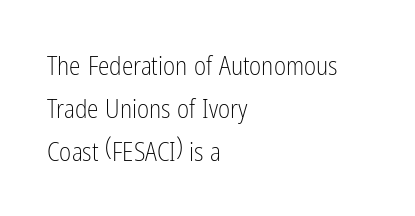
{"italic": "no", "bold": "no", "underline": "no", "align": "left", "line_spacing": "normal", "line_spacing_ratio": 1.65, "letter_spacing": "normal", "letter_spacing_em": 0.0, "glyph_px": 26}
